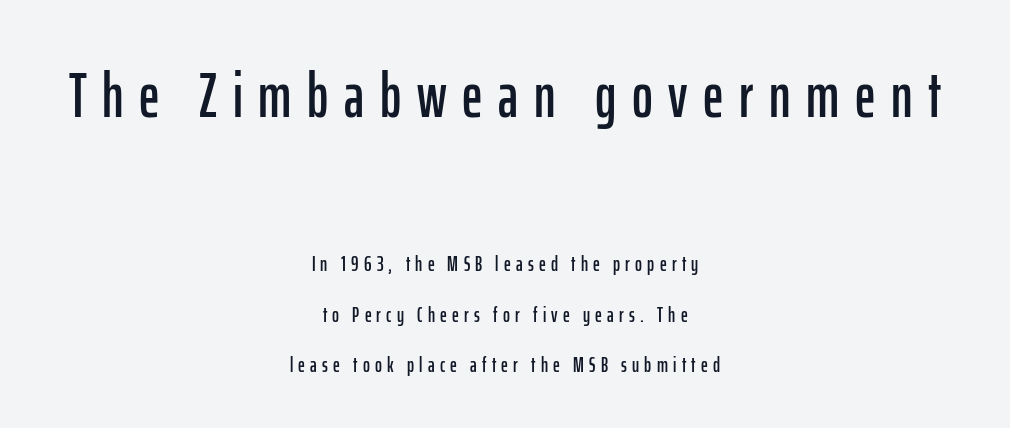
The image shows 63 px condensed sans-serif type, upright; set centered, loose line spacing (2.41x), unusually wide letter spacing (+0.25 em), not underlined; the first (top) block is 3.0x larger; low stroke contrast and a medium x-height.
